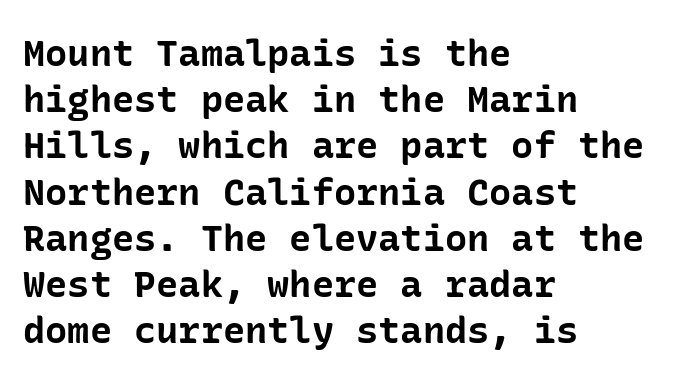
The image shows 37 px bold sans-serif type, upright; set left-aligned, normal line spacing (1.25x), normal letter spacing, not underlined; low stroke contrast and a medium x-height.
